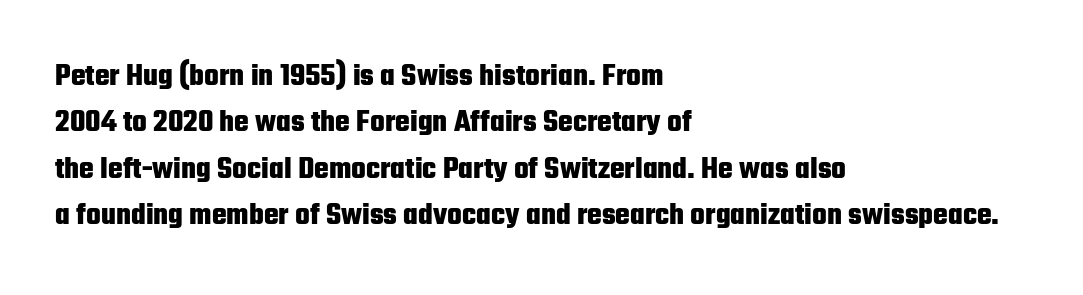
{"serif": "no", "italic": "no", "bold": "yes", "weight": "heavy", "width": "condensed", "stroke_contrast": "low", "x_height": "medium", "monospaced": "no", "underline": "no", "align": "left", "line_spacing": "normal", "line_spacing_ratio": 1.5, "letter_spacing": "normal", "letter_spacing_em": 0.0, "glyph_px": 31}
